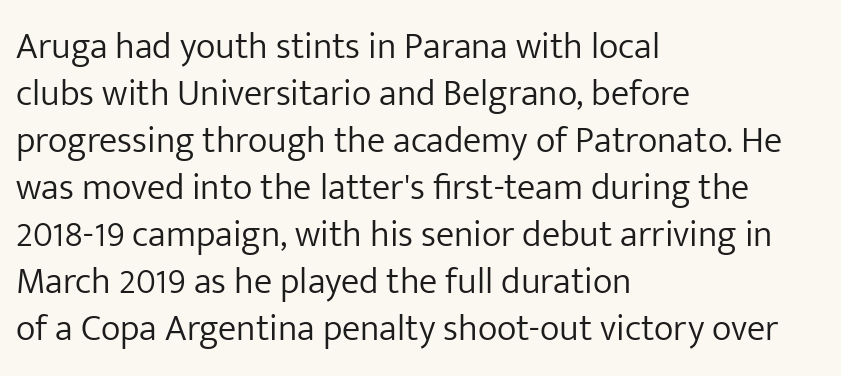
The image shows 37 px light sans-serif type, upright; set left-aligned, normal line spacing (1.27x), normal letter spacing, not underlined; low stroke contrast and a medium x-height.
